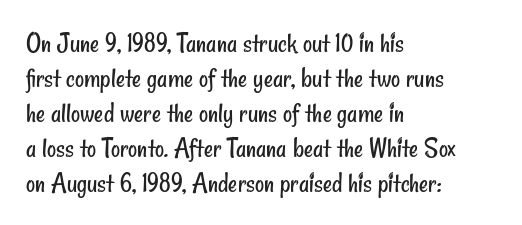
Q: Is the text bold? A: No.
Q: Is the typeface a serif or a sans-serif typeface? A: Sans-serif.
Q: Is the text underlined? A: No.
Q: How is the paragraph aligned? A: Left-aligned.
Q: Is the spacing between letters normal or unusually wide? A: Normal.
Q: Is the spacing between lines tight, normal or loose? A: Normal.
Q: Width (condensed, normal, or wide)? A: Condensed.
Q: Stroke contrast? A: Low.
Q: x-height? A: Small.
Q: Monospaced? A: No.
